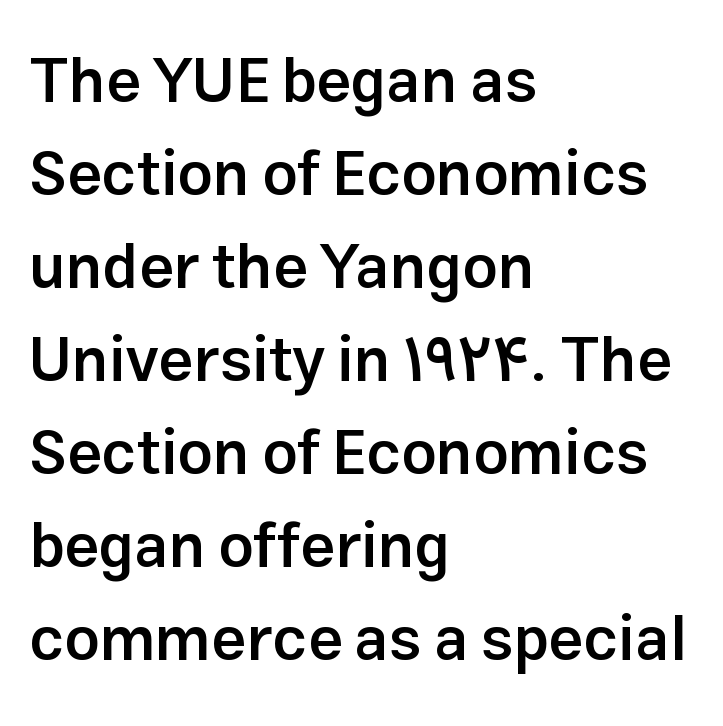
Q: Is the text bold? A: Semi-bold.
Q: Is the text italic (slanted)? A: No, it is upright.
Q: Is the typeface a serif or a sans-serif typeface? A: Sans-serif.
Q: Is the text underlined? A: No.
Q: How is the paragraph aligned? A: Left-aligned.
Q: Is the spacing between letters normal or unusually wide? A: Normal.
Q: Is the spacing between lines tight, normal or loose? A: Normal.
Q: Width (condensed, normal, or wide)? A: Normal.
Q: Stroke contrast? A: Low.
Q: x-height? A: Medium.
Q: Monospaced? A: No.
